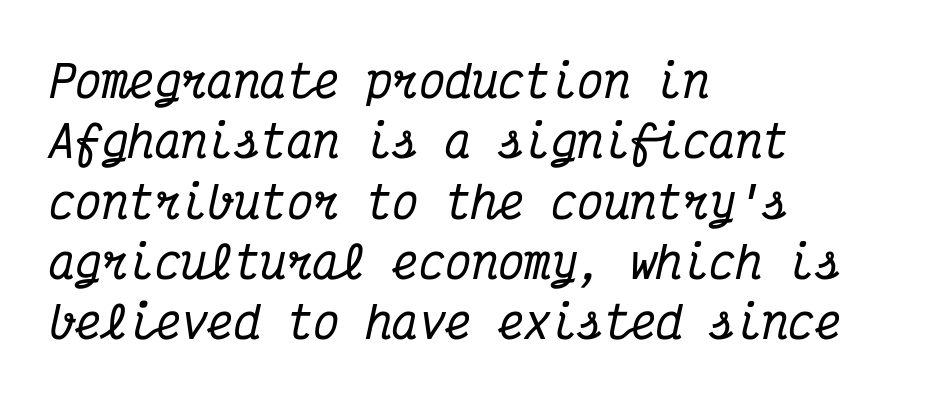
The image shows 44 px condensed serif type, italic (leaning right), monospaced; set left-aligned, normal line spacing (1.37x), normal letter spacing, not underlined; medium stroke contrast and a medium x-height.
